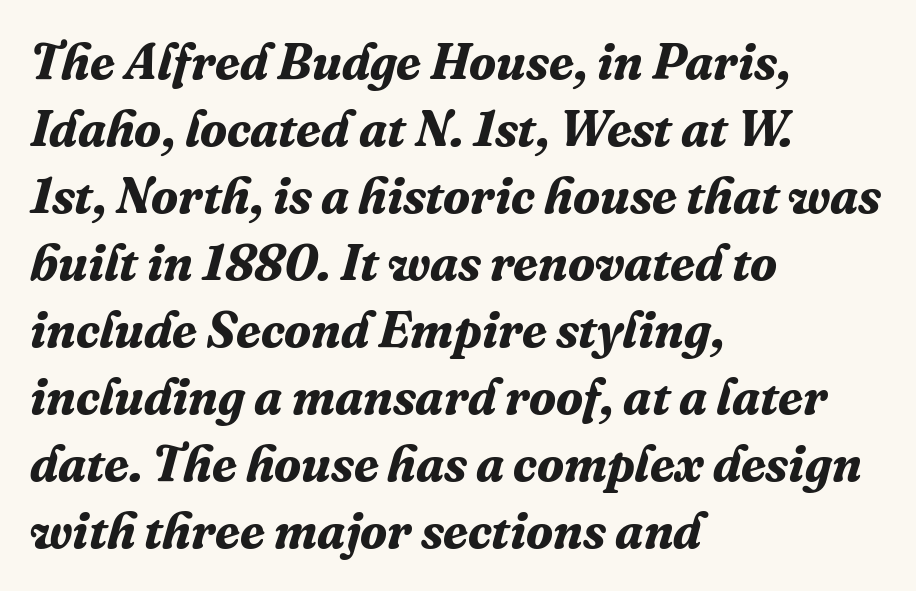
Q: Is the text bold? A: Yes.
Q: Is the text italic (slanted)? A: Yes, it leans right by about 16 degrees.
Q: Is the typeface a serif or a sans-serif typeface? A: Serif.
Q: Is the text underlined? A: No.
Q: How is the paragraph aligned? A: Left-aligned.
Q: Is the spacing between letters normal or unusually wide? A: Normal.
Q: Is the spacing between lines tight, normal or loose? A: Normal.
Q: Width (condensed, normal, or wide)? A: Normal.
Q: Stroke contrast? A: Medium.
Q: x-height? A: Medium.
Q: Monospaced? A: No.
